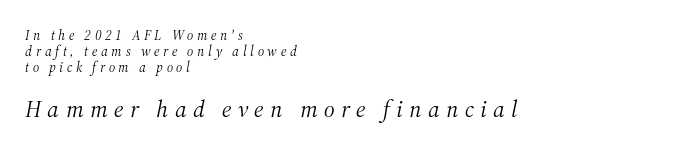
Q: Is the text bold? A: No.
Q: Is the text italic (slanted)? A: Yes, it leans right by about 12 degrees.
Q: Is the text underlined? A: No.
Q: How is the paragraph aligned? A: Left-aligned.
Q: Is the spacing between letters normal or unusually wide? A: Unusually wide.
Q: Is the spacing between lines tight, normal or loose? A: Tight.
Q: Which block of text is set in a larger size, the first (top) or the second (bottom)? A: The second (bottom) one.
